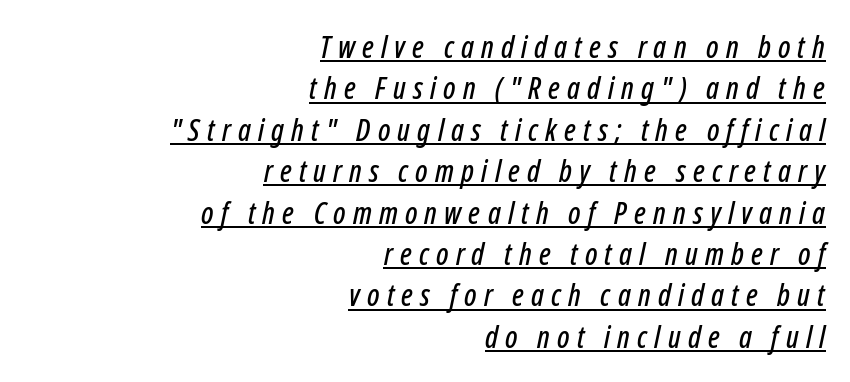
A typesetter would call this proportional, since set widths differ per character. A typographer would call this underscored text. This rendering widens character spacing well past its baseline value. The compositor pushed each line to the right boundary. Honestly, the row spacing looks completely unremarkable. Slanted lettering throughout.
